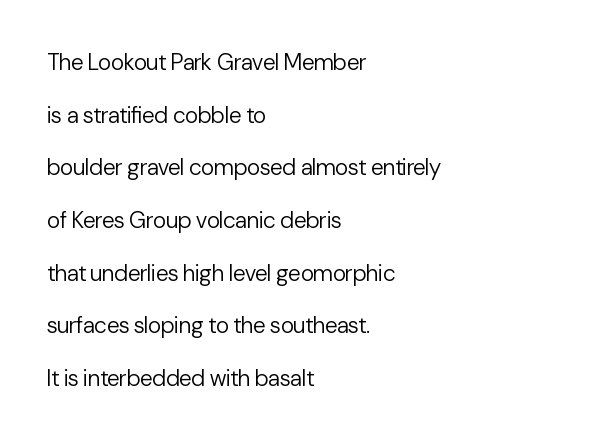
Q: Is the text bold? A: No.
Q: Is the text italic (slanted)? A: No, it is upright.
Q: Is the text underlined? A: No.
Q: How is the paragraph aligned? A: Left-aligned.
Q: Is the spacing between letters normal or unusually wide? A: Normal.
Q: Is the spacing between lines tight, normal or loose? A: Loose.
